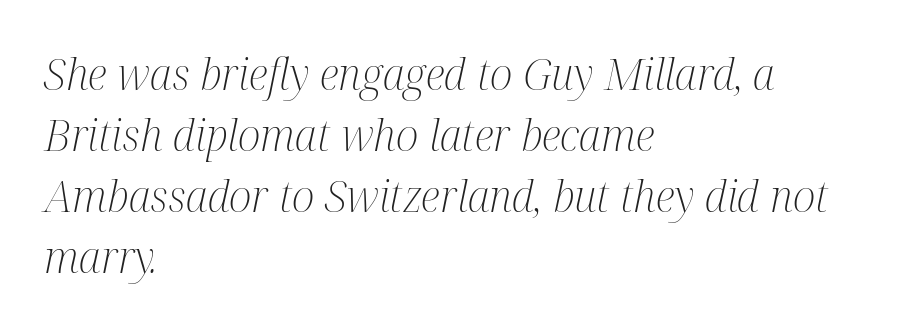
Q: Is the text bold? A: No.
Q: Is the text italic (slanted)? A: Yes, it leans right by about 12 degrees.
Q: Is the typeface a serif or a sans-serif typeface? A: Serif.
Q: Is the text underlined? A: No.
Q: How is the paragraph aligned? A: Left-aligned.
Q: Is the spacing between letters normal or unusually wide? A: Normal.
Q: Is the spacing between lines tight, normal or loose? A: Normal.
Q: Width (condensed, normal, or wide)? A: Condensed.
Q: Stroke contrast? A: Medium.
Q: x-height? A: Medium.
Q: Monospaced? A: No.
